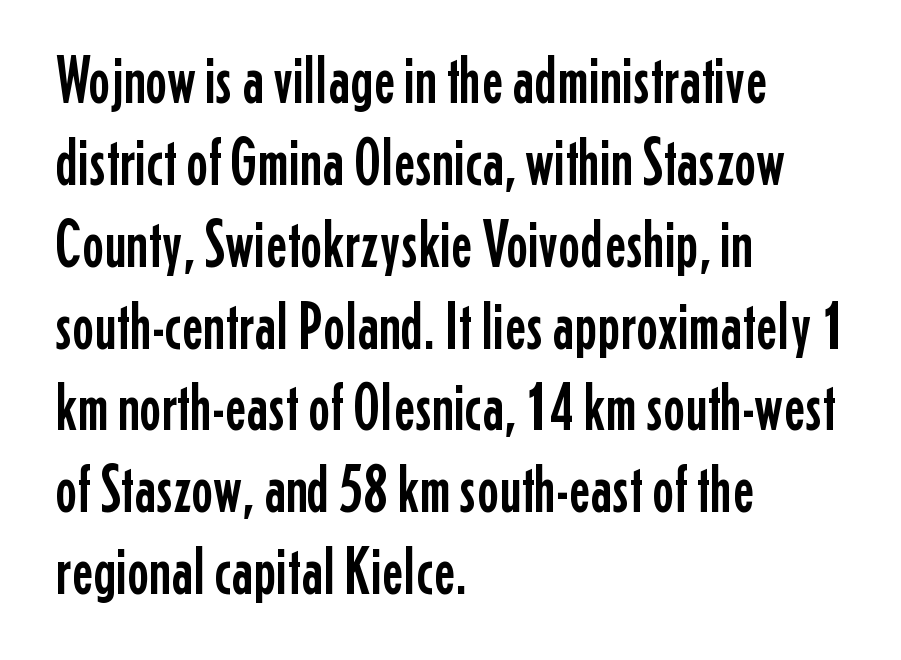
{"serif": "no", "italic": "no", "width": "condensed", "stroke_contrast": "low", "x_height": "medium", "monospaced": "no", "underline": "no", "align": "left", "line_spacing_ratio": 1.24, "letter_spacing": "normal", "letter_spacing_em": 0.0, "glyph_px": 66}
